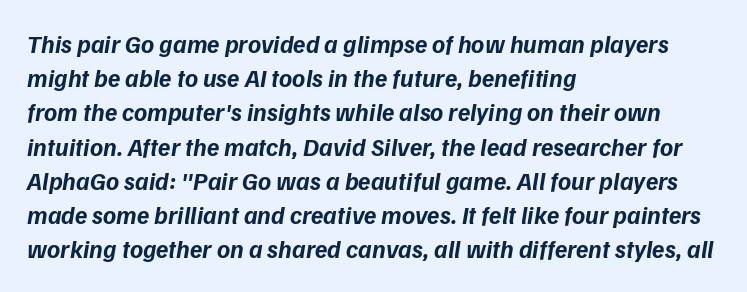
Q: Is the text bold? A: Yes.
Q: Is the text italic (slanted)? A: Yes, it leans right by about 9 degrees.
Q: Is the text underlined? A: No.
Q: How is the paragraph aligned? A: Left-aligned.
Q: Is the spacing between letters normal or unusually wide? A: Normal.
Q: Is the spacing between lines tight, normal or loose? A: Normal.
